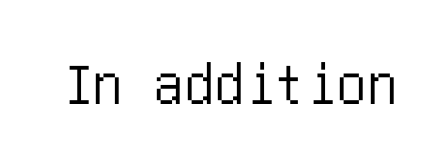
{"serif": "no", "italic": "no", "width": "condensed", "stroke_contrast": "low", "x_height": "large", "underline": "no", "letter_spacing": "normal", "letter_spacing_em": 0.0, "glyph_px": 61}
